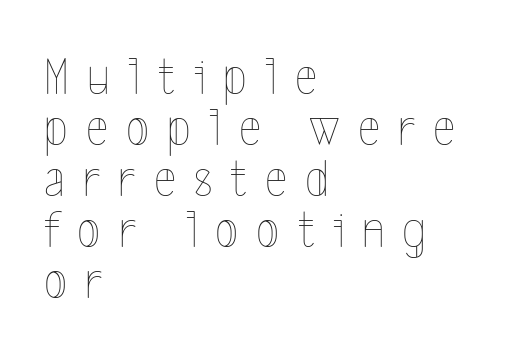
The image shows 53 px thin, condensed type, upright; set left-aligned, tight line spacing (0.96x), unusually wide letter spacing (+0.34 em), not underlined; a medium x-height.
